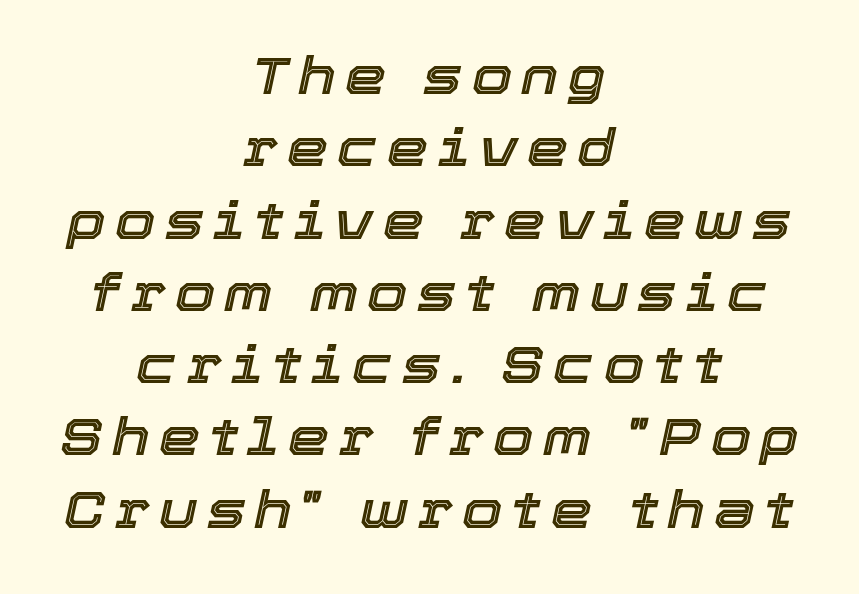
Rendered with sloped, italic letterforms. Clear beneath every line of the passage. Line spacing here is normal. You could not count columns in this text — the font is proportionally spaced. Neither beginnings nor endings align; midpoints do.
